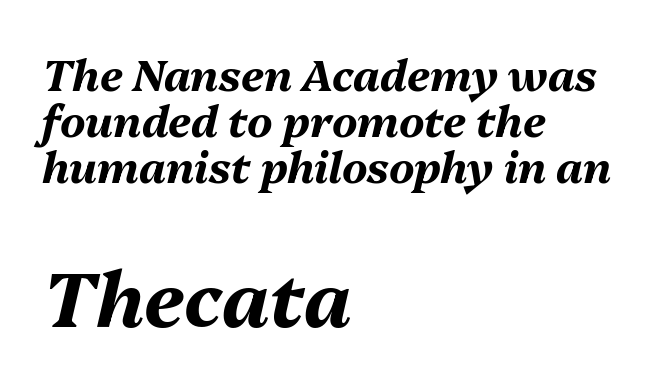
Q: Is the text bold? A: Yes.
Q: Is the text italic (slanted)? A: Yes, it leans right by about 13 degrees.
Q: Is the text underlined? A: No.
Q: How is the paragraph aligned? A: Left-aligned.
Q: Is the spacing between letters normal or unusually wide? A: Normal.
Q: Is the spacing between lines tight, normal or loose? A: Tight.
Q: Which block of text is set in a larger size, the first (top) or the second (bottom)? A: The second (bottom) one.
Q: Width (condensed, normal, or wide)? A: Normal.
Q: Stroke contrast? A: Medium.
Q: x-height? A: Medium.
Q: Monospaced? A: No.
